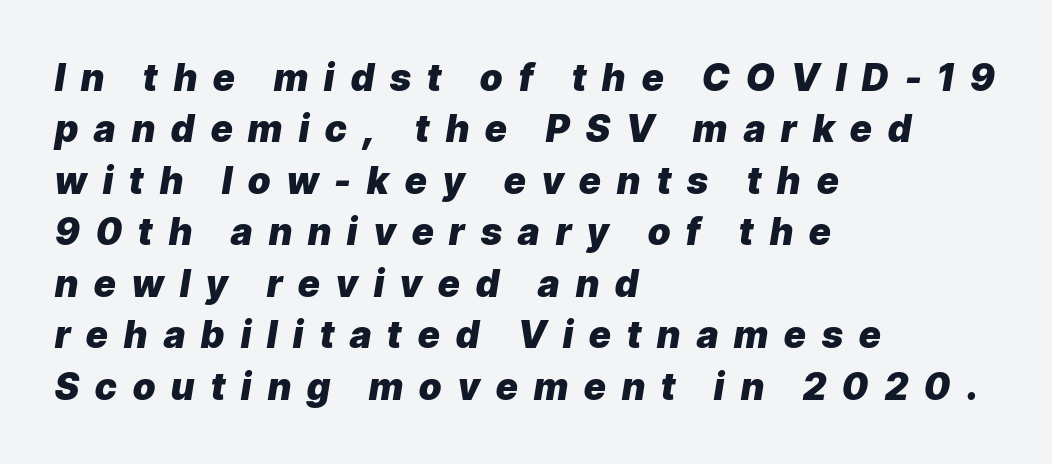
The image shows 37 px heavy type, italic (leaning right); set left-aligned, normal line spacing (1.39x), unusually wide letter spacing (+0.44 em), not underlined; low stroke contrast and a medium x-height.
